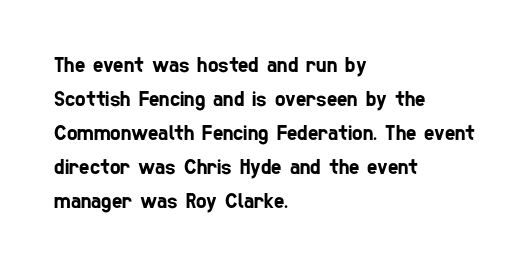
{"underline": "no", "align": "left", "line_spacing": "normal", "line_spacing_ratio": 1.54, "letter_spacing": "normal", "letter_spacing_em": 0.0, "glyph_px": 22}
